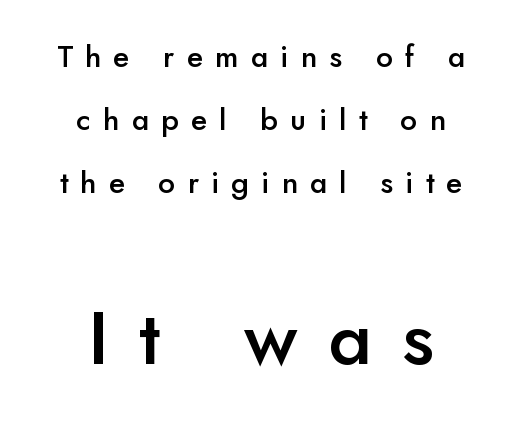
{"serif": "no", "italic": "no", "bold": "semi", "weight": "semibold", "width": "normal", "stroke_contrast": "low", "x_height": "small", "monospaced": "no", "underline": "no", "align": "center", "line_spacing": "loose", "line_spacing_ratio": 2.1, "letter_spacing": "wide", "letter_spacing_em": 0.41, "larger_block": "second", "size_ratio": 2.5, "glyph_px": 75}
